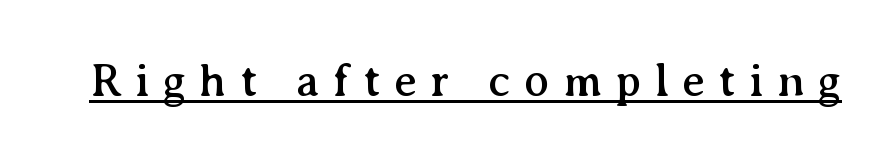
Notice how a bar underscores the lettering throughout. You could only call the tracking loose — the letters float apart. If you drew a line through each stem, it would be perfectly vertical. The passage shown is typed in a proportional face where columns would drift.
